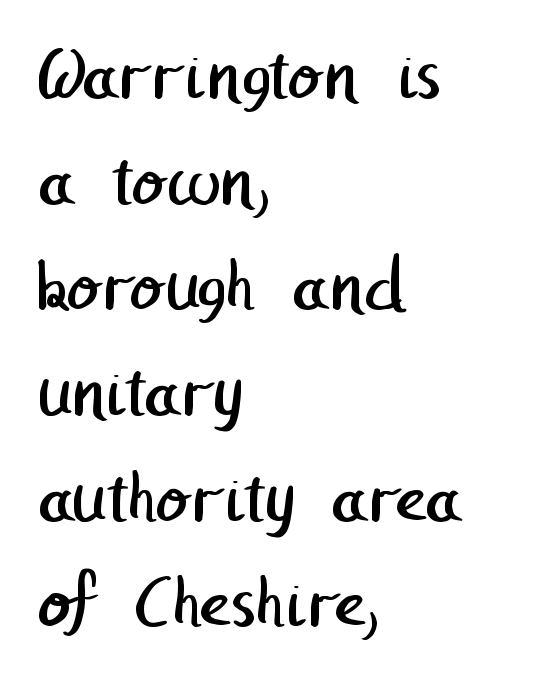
Stroke terminals: plain, sans-serif. No word sits above an underline. Weight: not bold — regular or lighter. Typeset ragged right — the left edge is the straight one. The letterforms sit shoulder to shoulder at normal distance. This block has exactly the height ordinary leading produces.
